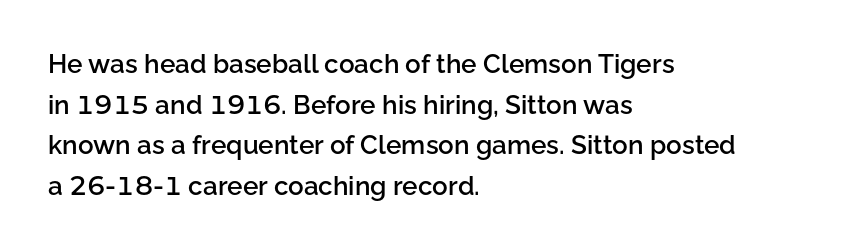
The image shows 26 px text type, upright; set left-aligned, normal line spacing (1.56x), normal letter spacing, not underlined.
